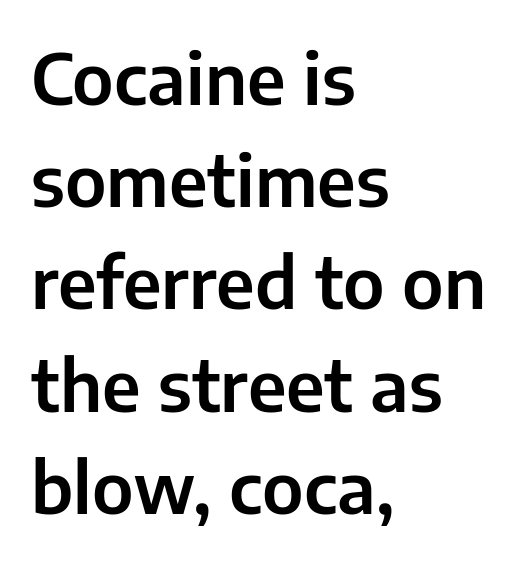
{"serif": "no", "italic": "no", "width": "normal", "stroke_contrast": "low", "x_height": "medium", "monospaced": "no", "underline": "no", "align": "left", "line_spacing": "normal", "line_spacing_ratio": 1.44, "letter_spacing": "normal", "letter_spacing_em": 0.0, "glyph_px": 71}
